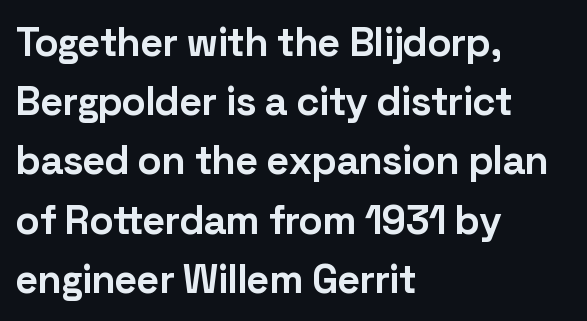
Q: Is the text bold? A: Yes.
Q: Is the text italic (slanted)? A: No, it is upright.
Q: Is the typeface a serif or a sans-serif typeface? A: Sans-serif.
Q: Is the text underlined? A: No.
Q: How is the paragraph aligned? A: Left-aligned.
Q: Is the spacing between letters normal or unusually wide? A: Normal.
Q: Is the spacing between lines tight, normal or loose? A: Normal.
Q: Width (condensed, normal, or wide)? A: Normal.
Q: Stroke contrast? A: Low.
Q: x-height? A: Medium.
Q: Monospaced? A: No.
